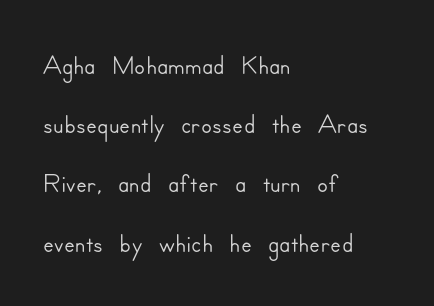
Q: Is the text italic (slanted)? A: No, it is upright.
Q: Is the typeface a serif or a sans-serif typeface? A: Sans-serif.
Q: Is the text underlined? A: No.
Q: How is the paragraph aligned? A: Left-aligned.
Q: Is the spacing between letters normal or unusually wide? A: Normal.
Q: Is the spacing between lines tight, normal or loose? A: Normal.
Q: Width (condensed, normal, or wide)? A: Normal.
Q: Stroke contrast? A: Low.
Q: x-height? A: Small.
Q: Monospaced? A: No.
